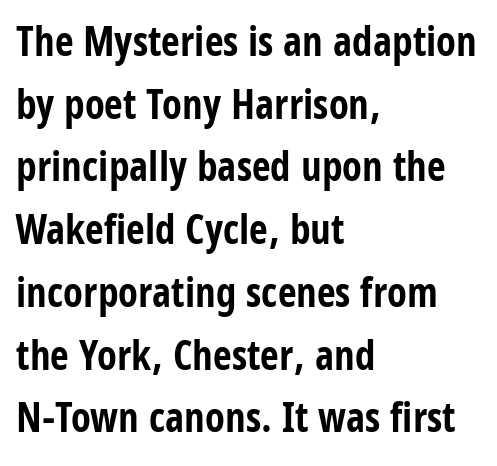
The image shows 41 px bold, condensed sans-serif type, upright; set left-aligned, normal line spacing (1.53x), normal letter spacing, not underlined; low stroke contrast and a large x-height.
